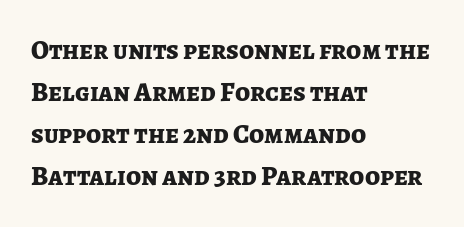
{"italic": "no", "bold": "yes", "underline": "no", "align": "left", "line_spacing": "normal", "line_spacing_ratio": 1.56, "letter_spacing": "normal", "letter_spacing_em": 0.0, "glyph_px": 27}
